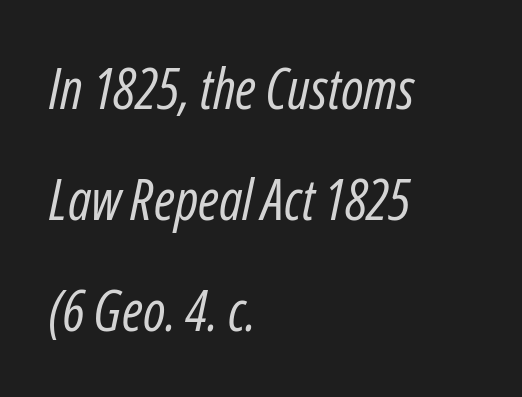
The image shows 56 px regular-weight, condensed type, italic (leaning right); set left-aligned, loose line spacing (1.98x), normal letter spacing, not underlined; low stroke contrast and a medium x-height.
